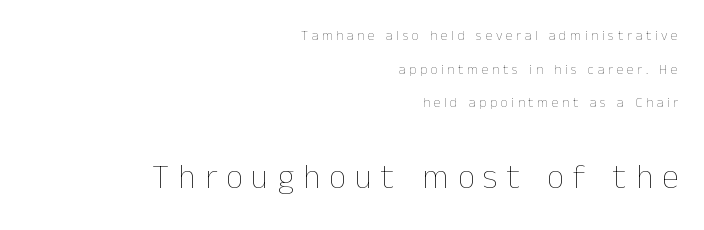
{"italic": "no", "bold": "no", "weight": "thin", "width": "normal", "stroke_contrast": "low", "x_height": "medium", "monospaced": "no", "underline": "no", "align": "right", "line_spacing": "loose", "line_spacing_ratio": 2.41, "letter_spacing": "wide", "letter_spacing_em": 0.26, "larger_block": "second", "size_ratio": 2.43, "glyph_px": 34}
